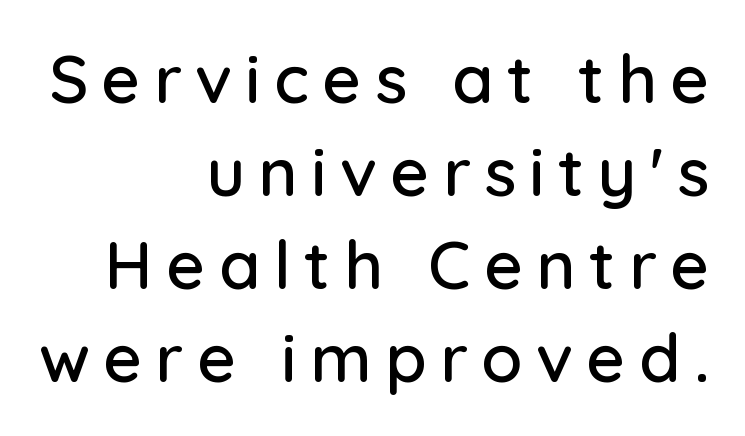
The rendering shows plain stroke endings on the letterforms — a sans-serif design. Here the designer chose a conventional face with non-uniform glyph widths. In CSS terms this would be text-align: right. Style check: upright.
